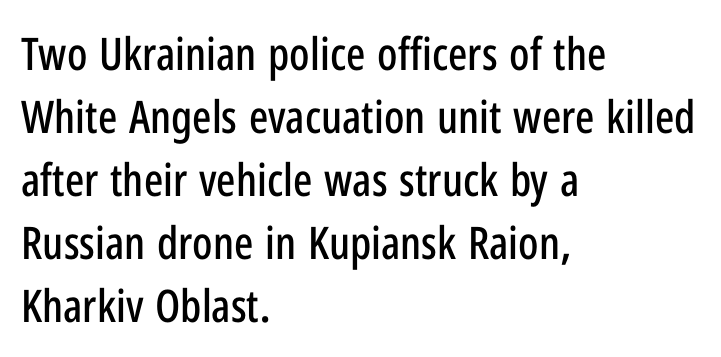
Q: Is the text italic (slanted)? A: No, it is upright.
Q: Is the typeface a serif or a sans-serif typeface? A: Sans-serif.
Q: Is the text underlined? A: No.
Q: How is the paragraph aligned? A: Left-aligned.
Q: Is the spacing between letters normal or unusually wide? A: Normal.
Q: Is the spacing between lines tight, normal or loose? A: Normal.
Q: Width (condensed, normal, or wide)? A: Condensed.
Q: Stroke contrast? A: Low.
Q: x-height? A: Medium.
Q: Monospaced? A: No.
